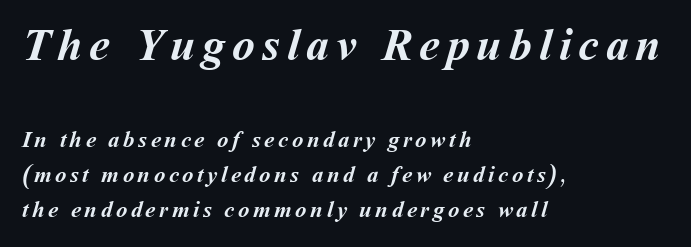
The image shows 46 px semibold type; set left-aligned, normal line spacing (1.51x), not underlined; the first (top) block is 2.0x larger; medium stroke contrast and a medium x-height.
